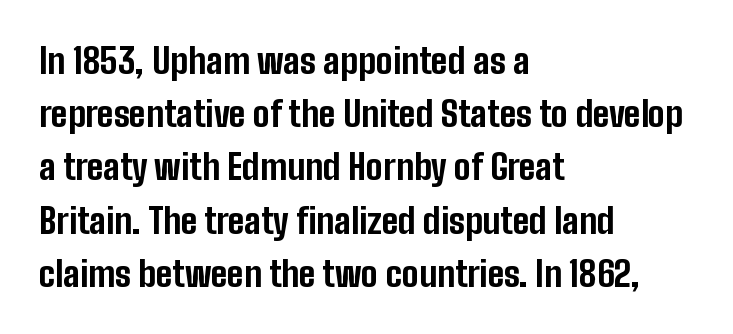
The image shows 35 px bold, condensed sans-serif type, upright; set left-aligned, normal line spacing (1.52x), normal letter spacing, not underlined; low stroke contrast and a medium x-height.
